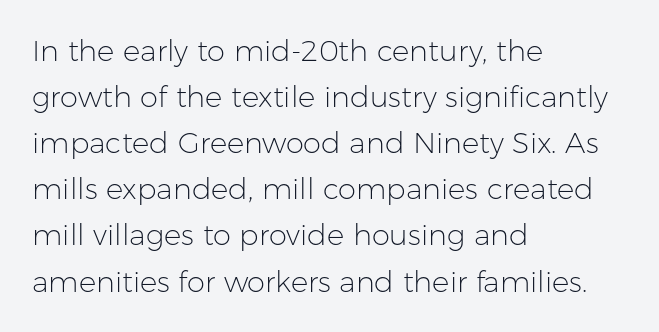
Q: Is the text bold? A: No.
Q: Is the text italic (slanted)? A: No, it is upright.
Q: Is the typeface a serif or a sans-serif typeface? A: Sans-serif.
Q: Is the text underlined? A: No.
Q: How is the paragraph aligned? A: Left-aligned.
Q: Is the spacing between letters normal or unusually wide? A: Normal.
Q: Is the spacing between lines tight, normal or loose? A: Normal.
Q: Width (condensed, normal, or wide)? A: Normal.
Q: Stroke contrast? A: Low.
Q: x-height? A: Medium.
Q: Monospaced? A: No.
